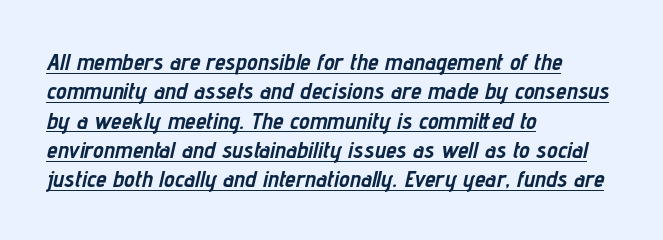
Default kerning and tracking; the words read as compact shapes. An italicized treatment has been applied to the whole sample. Beneath each row of characters lies a ruled line. The lines are quadded left. You'd pick this weight for a headline — it's a proper bold.
